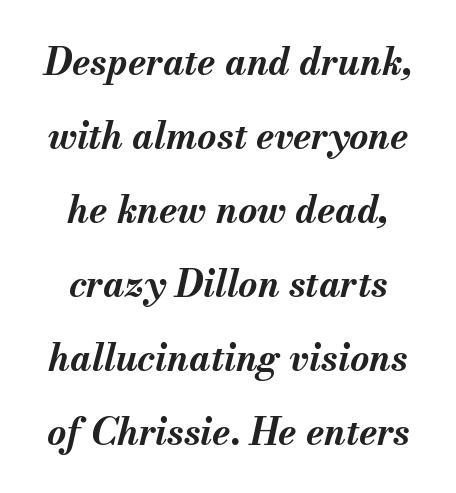
The block of text is sparse from top to bottom, with ample space between rows. Each line is balanced around a shared central axis. Characters are canted at an angle relative to the baseline's perpendicular. Lines of text with bare space underneath. Does extra space separate the letters? No, they use regular spacing. Weight check: bold — yes, fully.
